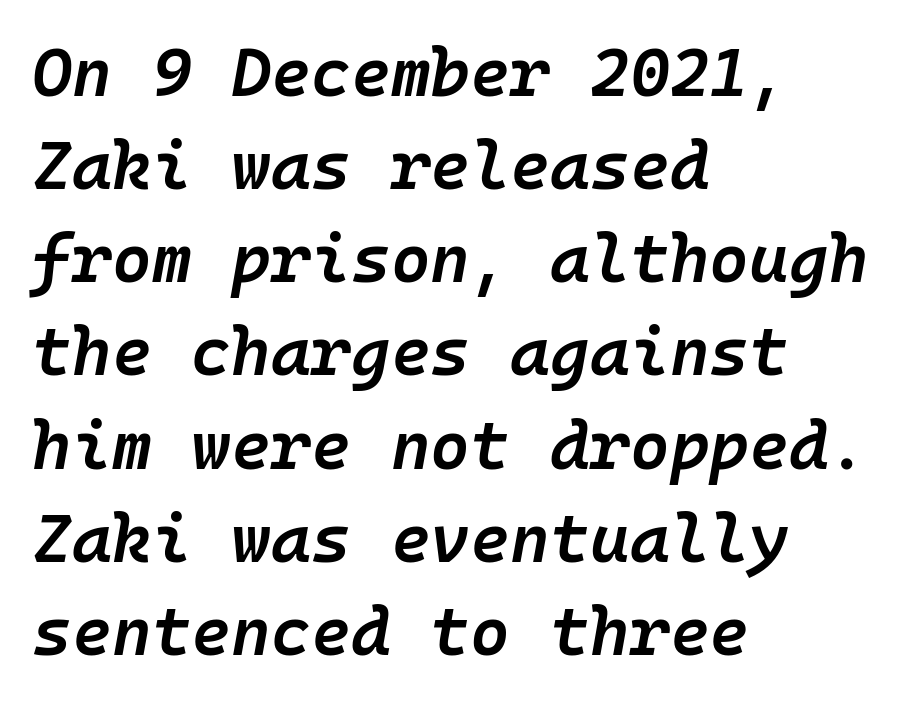
The specimen omits any rule beneath the text block's lines. Every letter is mildly thick-stroked: semibold rather than bold. The axis of the letterforms is tilted away from vertical. Vertical spacing — default. You could count columns in this text — the font is strictly monospaced. Compared with typical body copy, the letter spacing here is the same.
